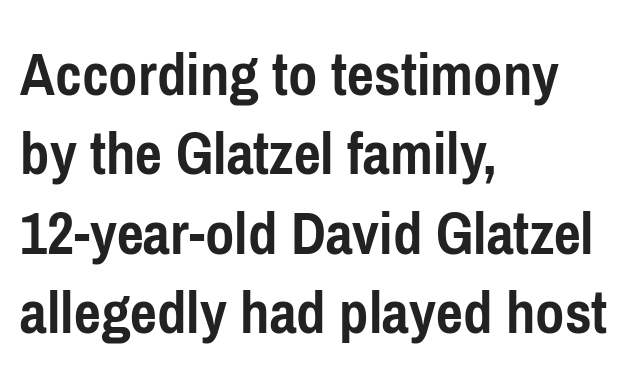
The image shows 64 px semibold, condensed sans-serif type, upright; set left-aligned, line spacing 1.24x, normal letter spacing, not underlined; low stroke contrast and a medium x-height.
